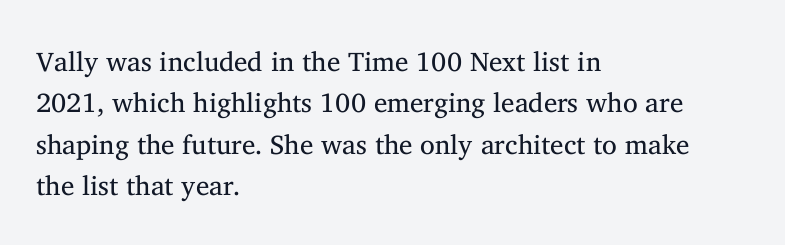
The image shows 27 px text type, upright; set left-aligned, normal line spacing (1.53x), normal letter spacing, not underlined.
